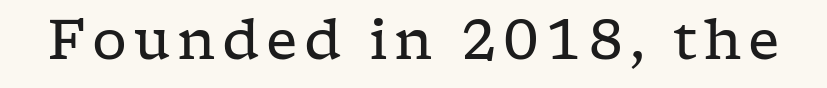
The image shows 55 px regular-weight, wide serif type, upright; set not underlined; low stroke contrast and a medium x-height.
